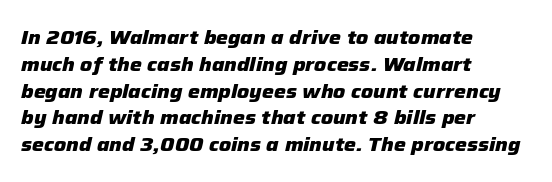
The tracking reads as untouched default to a designer's eye. It's the slanting kind of type. The leading is moderate, giving the passage an even texture. Anything drawn beneath the words? Only blank space.
